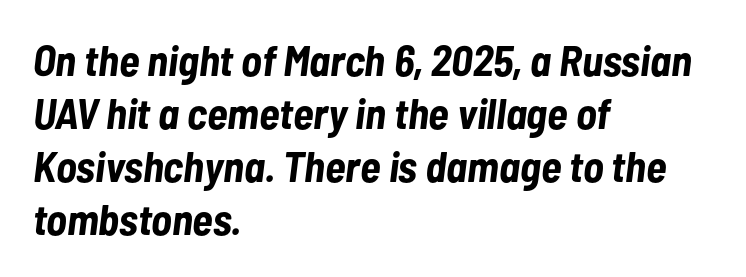
{"italic": "yes", "lean": "right", "slant_degrees": 7, "bold": "yes", "weight": "bold", "width": "condensed", "stroke_contrast": "low", "x_height": "medium", "monospaced": "no", "underline": "no", "align": "left", "line_spacing_ratio": 1.23, "letter_spacing": "normal", "letter_spacing_em": 0.0, "glyph_px": 43}
